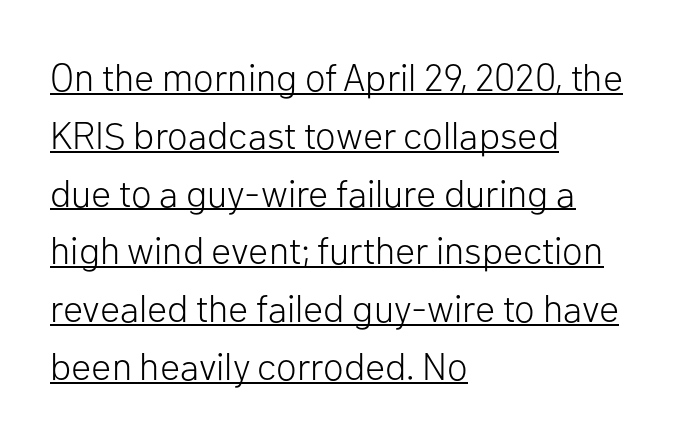
Q: Is the text bold? A: No.
Q: Is the text italic (slanted)? A: No, it is upright.
Q: Is the typeface a serif or a sans-serif typeface? A: Sans-serif.
Q: Is the text underlined? A: Yes.
Q: How is the paragraph aligned? A: Left-aligned.
Q: Is the spacing between letters normal or unusually wide? A: Normal.
Q: Is the spacing between lines tight, normal or loose? A: Normal.
Q: Width (condensed, normal, or wide)? A: Normal.
Q: Stroke contrast? A: Low.
Q: x-height? A: Medium.
Q: Monospaced? A: No.
